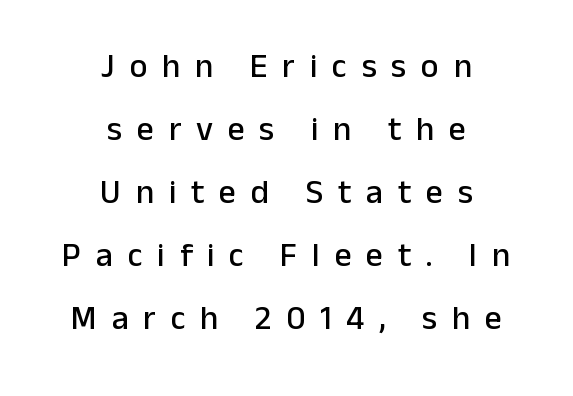
Q: Is the text italic (slanted)? A: No, it is upright.
Q: Is the typeface a serif or a sans-serif typeface? A: Sans-serif.
Q: Is the text underlined? A: No.
Q: How is the paragraph aligned? A: Centered.
Q: Is the spacing between letters normal or unusually wide? A: Unusually wide.
Q: Width (condensed, normal, or wide)? A: Normal.
Q: Stroke contrast? A: Low.
Q: x-height? A: Medium.
Q: Monospaced? A: No.
